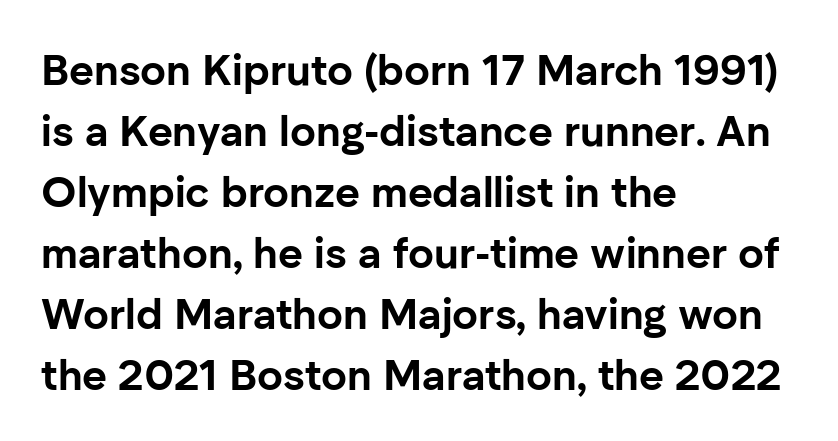
{"serif": "no", "italic": "no", "bold": "yes", "weight": "bold", "width": "normal", "stroke_contrast": "low", "x_height": "medium", "monospaced": "no", "underline": "no", "align": "left", "line_spacing": "normal", "line_spacing_ratio": 1.42, "letter_spacing": "normal", "letter_spacing_em": 0.0, "glyph_px": 43}
